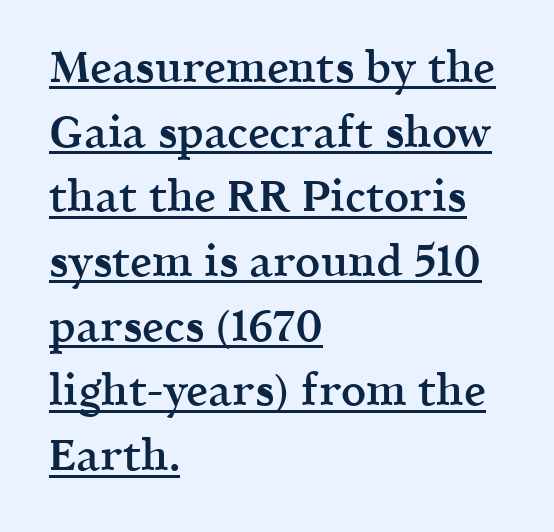
Varying glyph widths throughout — classic text-font behaviour. Every row of glyphs begins at an identical x-position on the left. Stroke thickness is moderately raised; the sample reads as semibold. Style check: upright. A typographer would call this underscored text. Inter-character spacing is left at the font's built-in metrics.
